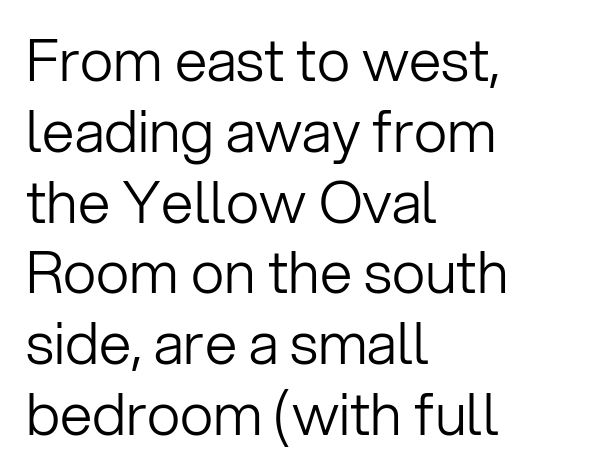
{"serif": "no", "italic": "no", "bold": "no", "weight": "light", "width": "normal", "stroke_contrast": "low", "x_height": "medium", "monospaced": "no", "underline": "no", "align": "left", "line_spacing_ratio": 1.22, "letter_spacing": "normal", "letter_spacing_em": 0.0, "glyph_px": 58}
